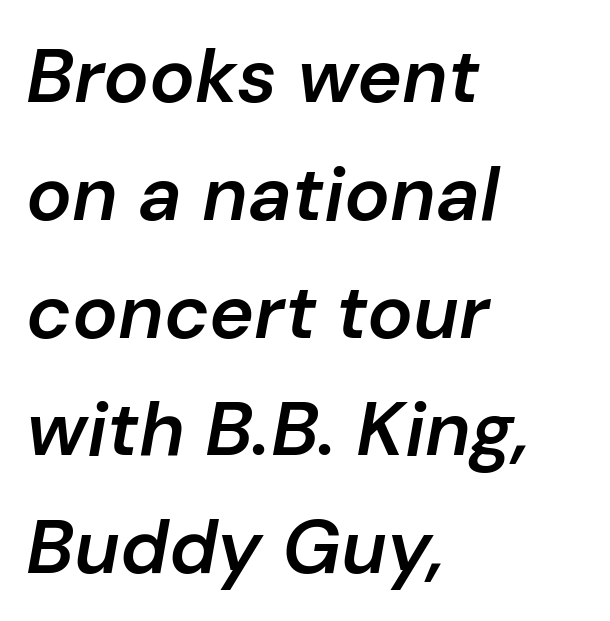
{"italic": "yes", "lean": "right", "slant_degrees": 10, "bold": "semi", "weight": "semibold", "width": "normal", "stroke_contrast": "low", "x_height": "medium", "monospaced": "no", "underline": "no", "align": "left", "line_spacing": "normal", "line_spacing_ratio": 1.55, "letter_spacing": "normal", "letter_spacing_em": 0.0, "glyph_px": 76}
